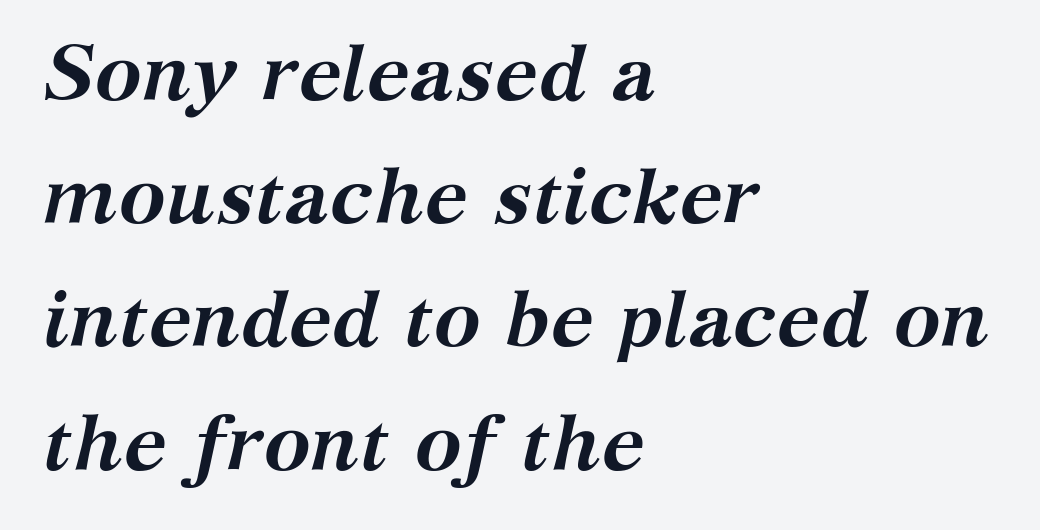
Q: Is the text bold? A: Yes.
Q: Is the text italic (slanted)? A: Yes, it leans right by about 12 degrees.
Q: Is the typeface a serif or a sans-serif typeface? A: Serif.
Q: Is the text underlined? A: No.
Q: How is the paragraph aligned? A: Left-aligned.
Q: Is the spacing between letters normal or unusually wide? A: Normal.
Q: Is the spacing between lines tight, normal or loose? A: Normal.
Q: Width (condensed, normal, or wide)? A: Normal.
Q: Stroke contrast? A: Medium.
Q: x-height? A: Medium.
Q: Monospaced? A: No.
